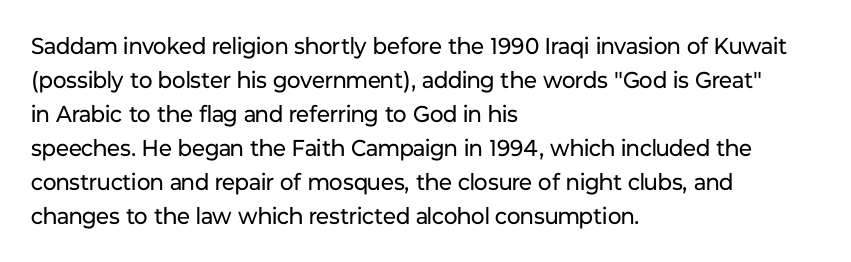
Q: Is the text bold? A: No.
Q: Is the text italic (slanted)? A: No, it is upright.
Q: Is the text underlined? A: No.
Q: How is the paragraph aligned? A: Left-aligned.
Q: Is the spacing between letters normal or unusually wide? A: Normal.
Q: Is the spacing between lines tight, normal or loose? A: Normal.
